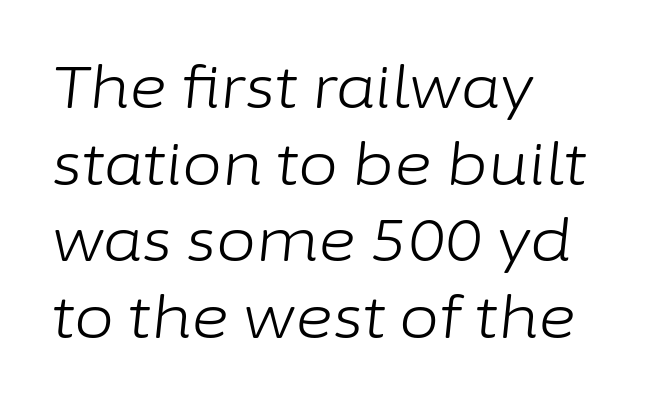
If you drew a line through each stem, it would be angled. Ink coverage per letter is moderate at most. No word sits above an underline. Is this a fixed-width face? No — the glyphs have proportional, varying widths.
